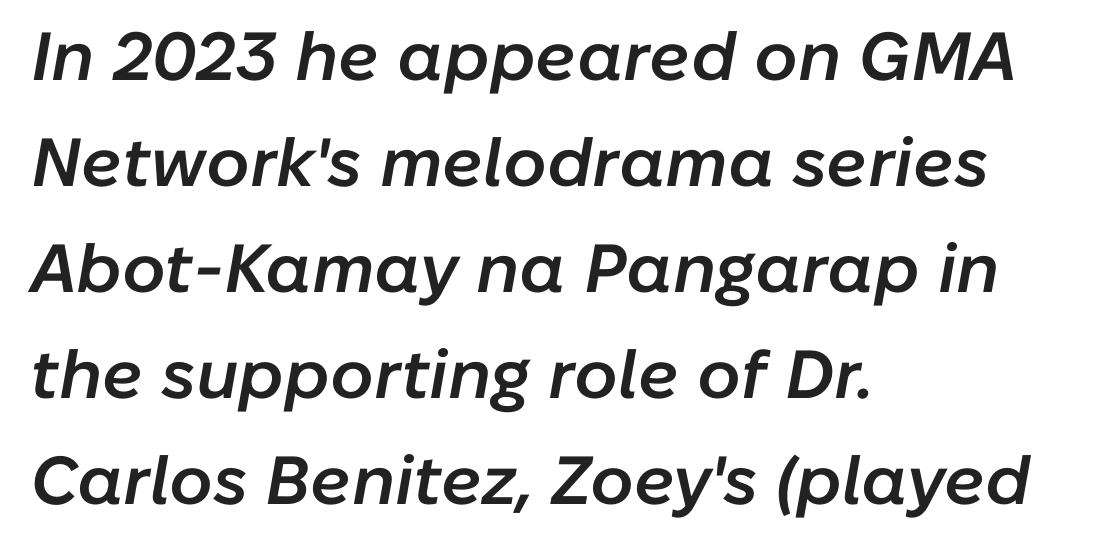
Baseline-to-baseline distance is the conventional proportion of letter height. These lines are rendered in a variable-pitch font. These lines keep a tight, regular rhythm from letter to letter. On the weight axis this lands at semibold, roughly 600.
